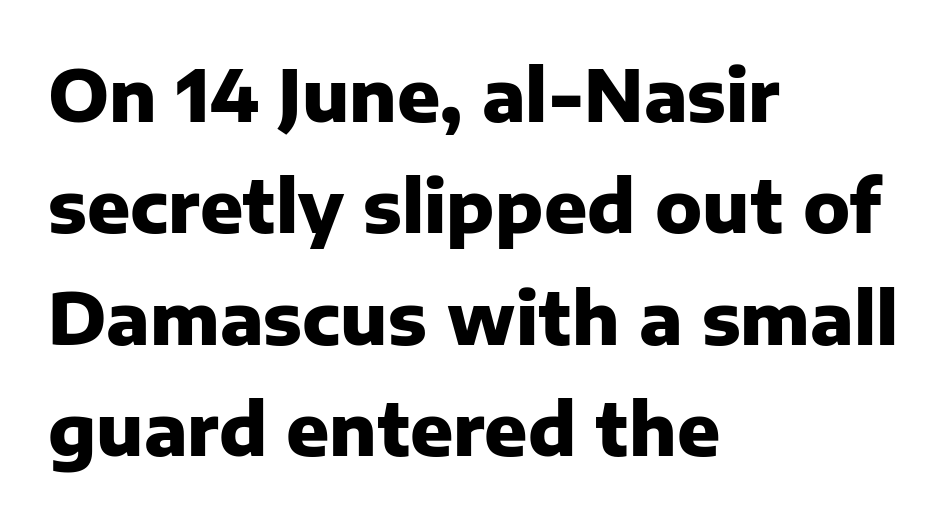
The image shows 71 px heavy sans-serif type, upright; set left-aligned, normal line spacing (1.57x), normal letter spacing, not underlined; low stroke contrast and a medium x-height.
